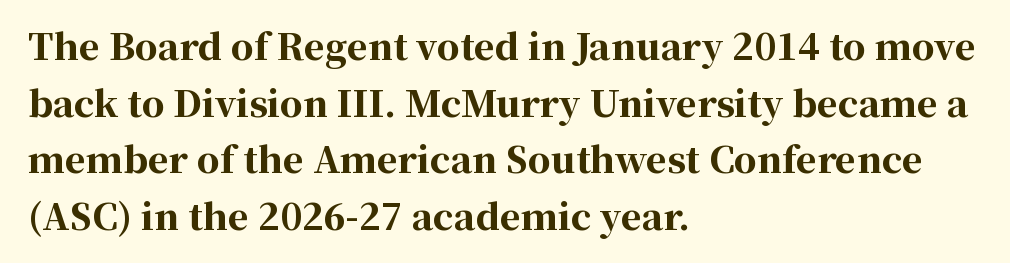
{"serif": "yes", "italic": "no", "bold": "yes", "weight": "bold", "width": "normal", "stroke_contrast": "high", "x_height": "medium", "monospaced": "no", "underline": "no", "align": "left", "line_spacing": "normal", "line_spacing_ratio": 1.57, "letter_spacing": "normal", "letter_spacing_em": 0.0, "glyph_px": 36}
